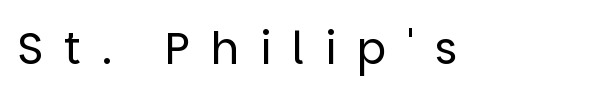
Q: Is the text bold? A: No.
Q: Is the text italic (slanted)? A: No, it is upright.
Q: Is the typeface a serif or a sans-serif typeface? A: Sans-serif.
Q: Is the text underlined? A: No.
Q: Is the spacing between letters normal or unusually wide? A: Unusually wide.
Q: Width (condensed, normal, or wide)? A: Normal.
Q: Stroke contrast? A: Low.
Q: x-height? A: Large.
Q: Monospaced? A: No.
